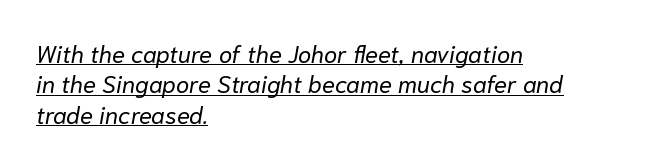
The image shows 24 px text type, italic (leaning right); set left-aligned, normal line spacing (1.27x), normal letter spacing, underlined.
